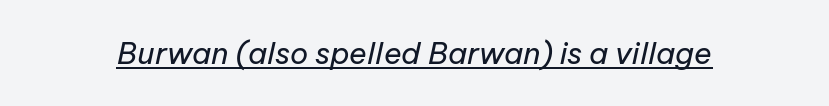
The image shows 30 px regular-weight type, italic (leaning right); set normal letter spacing, underlined; low stroke contrast and a medium x-height.
